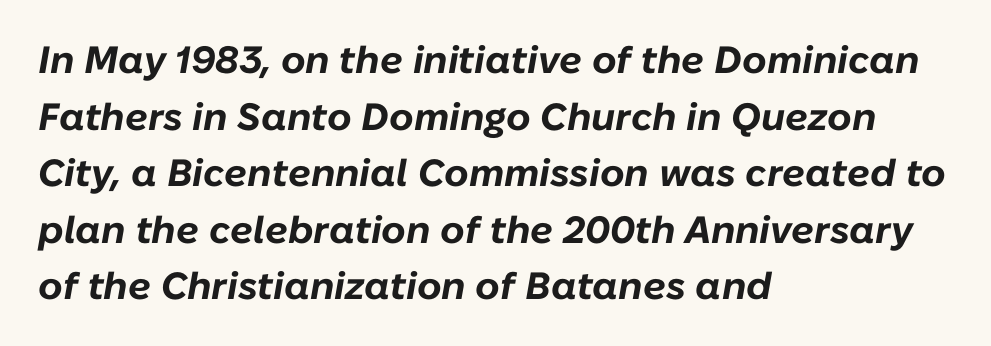
The image shows 38 px bold type, italic (leaning right); set left-aligned, normal line spacing (1.49x), normal letter spacing, not underlined; low stroke contrast and a medium x-height.
